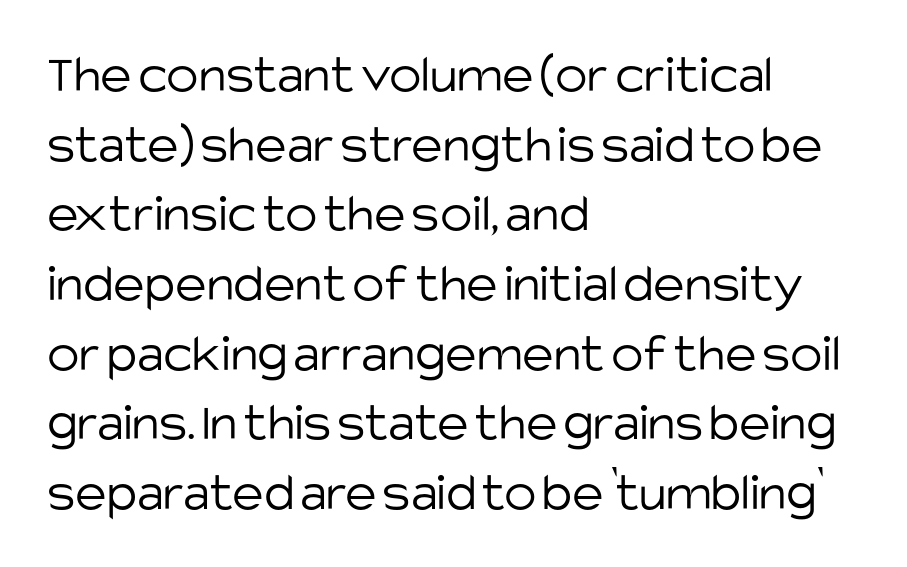
Q: Is the text bold? A: No.
Q: Is the text italic (slanted)? A: No, it is upright.
Q: Is the typeface a serif or a sans-serif typeface? A: Sans-serif.
Q: Is the text underlined? A: No.
Q: How is the paragraph aligned? A: Left-aligned.
Q: Is the spacing between letters normal or unusually wide? A: Normal.
Q: Is the spacing between lines tight, normal or loose? A: Normal.
Q: Width (condensed, normal, or wide)? A: Normal.
Q: Stroke contrast? A: Low.
Q: x-height? A: Large.
Q: Monospaced? A: No.
